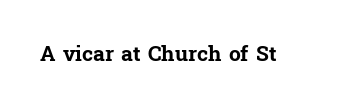
{"italic": "no", "bold": "yes", "underline": "no", "letter_spacing": "normal", "letter_spacing_em": 0.0, "glyph_px": 21}
